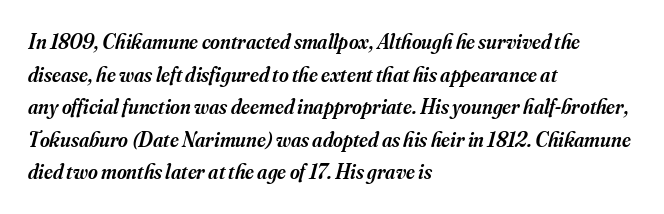
{"italic": "yes", "lean": "right", "slant_degrees": 16, "bold": "semi", "underline": "no", "align": "left", "line_spacing": "normal", "line_spacing_ratio": 1.55, "letter_spacing": "normal", "letter_spacing_em": 0.0, "glyph_px": 21}
